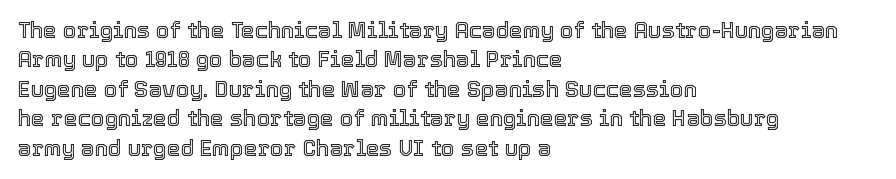
The image shows 22 px text type, upright; set left-aligned, normal line spacing (1.34x), normal letter spacing, not underlined.
